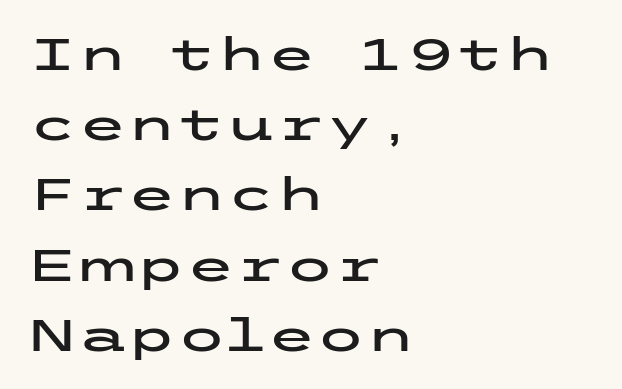
This sample is left-justified, so line endings fall wherever the words run out. Vertically, the passage feels balanced, rows spaced as you'd expect. Short note: letters normally spaced. The baseline area is clear. The rendering shows plain stroke endings on the letterforms — a sans-serif design. Is there any slant? The stems are plumb.
